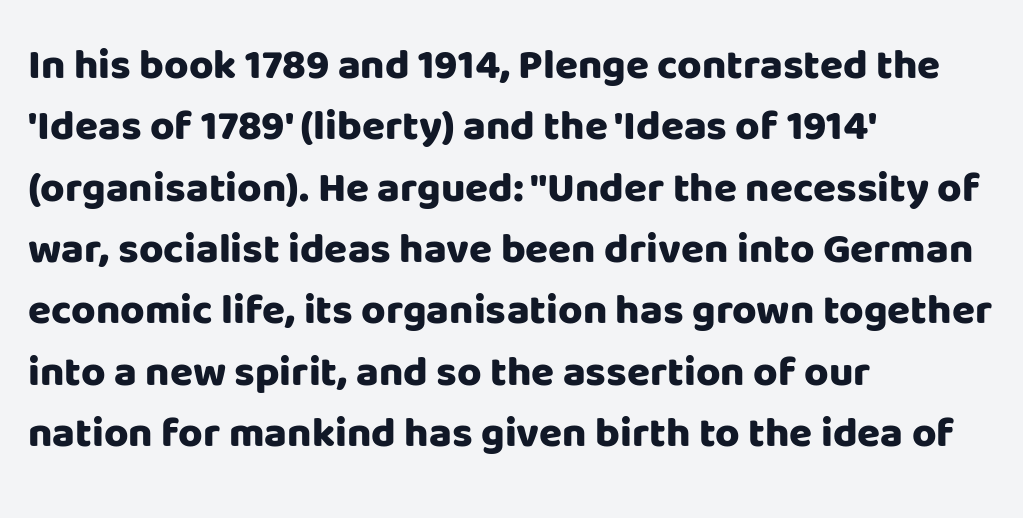
The image shows 42 px heavy sans-serif type, upright; set left-aligned, normal line spacing (1.46x), normal letter spacing, not underlined; low stroke contrast and a large x-height.
